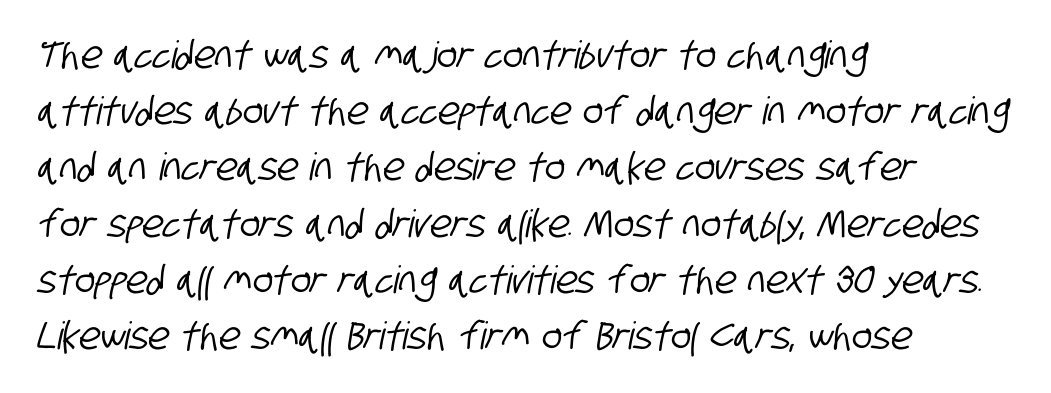
Q: Is the typeface a serif or a sans-serif typeface? A: Sans-serif.
Q: Is the text underlined? A: No.
Q: How is the paragraph aligned? A: Left-aligned.
Q: Is the spacing between letters normal or unusually wide? A: Normal.
Q: Is the spacing between lines tight, normal or loose? A: Normal.
Q: Width (condensed, normal, or wide)? A: Condensed.
Q: Stroke contrast? A: Low.
Q: x-height? A: Large.
Q: Monospaced? A: No.
